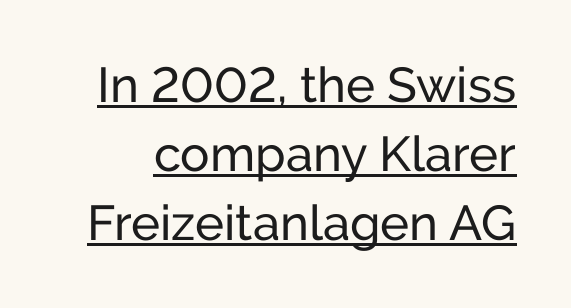
The words here are underlined. These lines are composed in type without serifs. Here the designer chose a conventional face with non-uniform glyph widths. Default kerning and tracking; the words read as compact shapes. The rendering uses a moderate line-height, typical for paragraphs. Is there any slant? The stems are plumb.
